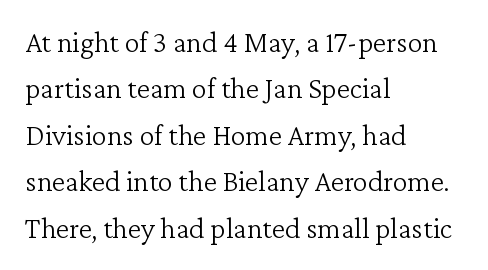
Yep, those are serifs on the letters. Vertical strokes here are truly vertical. Here the designer chose a conventional face with non-uniform glyph widths. Which margin do the lines hug? The left one — the right edge is uneven. The tracking reads as untouched default to a designer's eye.
